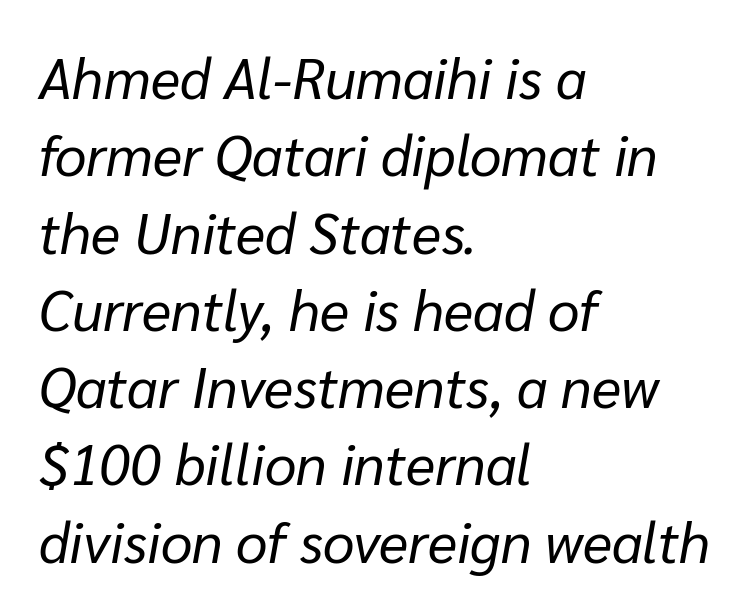
This sample has the flowing, uneven cadence of proportional lettering. Letters rest on an invisible, unmarked baseline. This sample uses an oblique cut, with every glyph tilted off the vertical. One glance says typical: line gaps are just what's usual.
